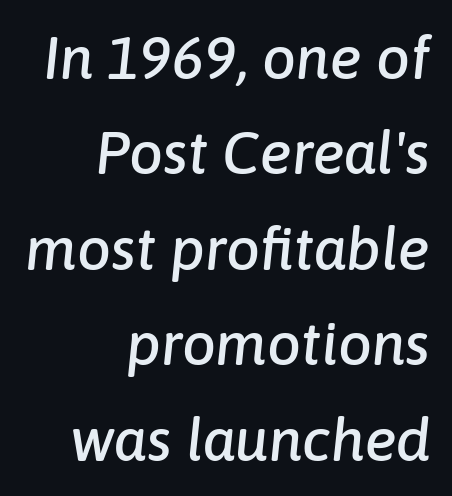
The image shows 60 px text type, italic (leaning right); set right-aligned, normal line spacing (1.59x), normal letter spacing, not underlined; low stroke contrast and a medium x-height.
